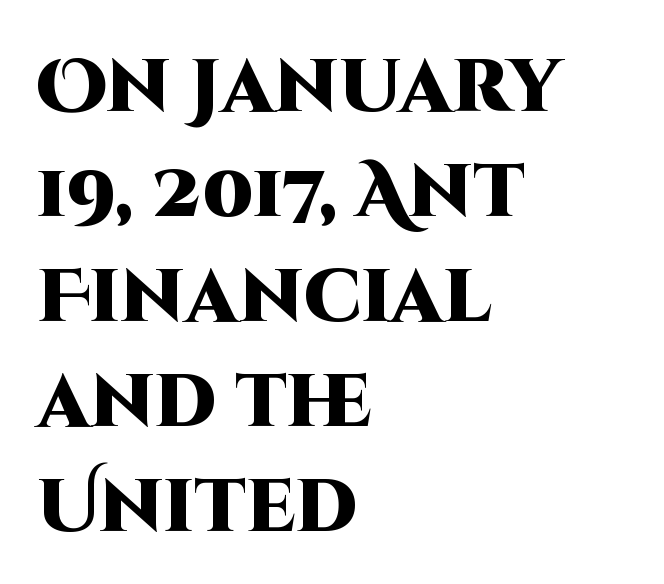
{"serif": "no", "italic": "no", "bold": "yes", "weight": "heavy", "width": "normal", "stroke_contrast": "high", "x_height": "large", "monospaced": "no", "underline": "no", "align": "left", "line_spacing": "normal", "line_spacing_ratio": 1.42, "letter_spacing": "normal", "letter_spacing_em": 0.0, "glyph_px": 74}
